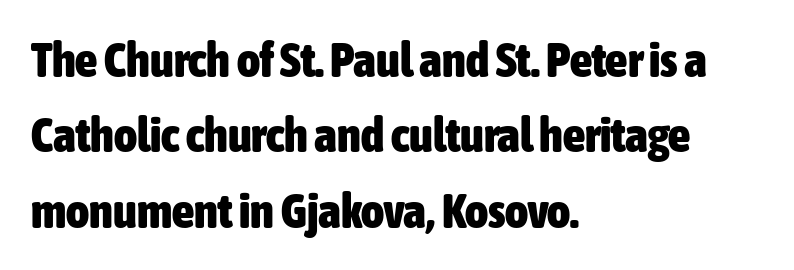
Q: Is the text bold? A: Yes.
Q: Is the text italic (slanted)? A: No, it is upright.
Q: Is the typeface a serif or a sans-serif typeface? A: Sans-serif.
Q: Is the text underlined? A: No.
Q: How is the paragraph aligned? A: Left-aligned.
Q: Is the spacing between letters normal or unusually wide? A: Normal.
Q: Is the spacing between lines tight, normal or loose? A: Normal.
Q: Width (condensed, normal, or wide)? A: Condensed.
Q: Stroke contrast? A: Low.
Q: x-height? A: Medium.
Q: Monospaced? A: No.
